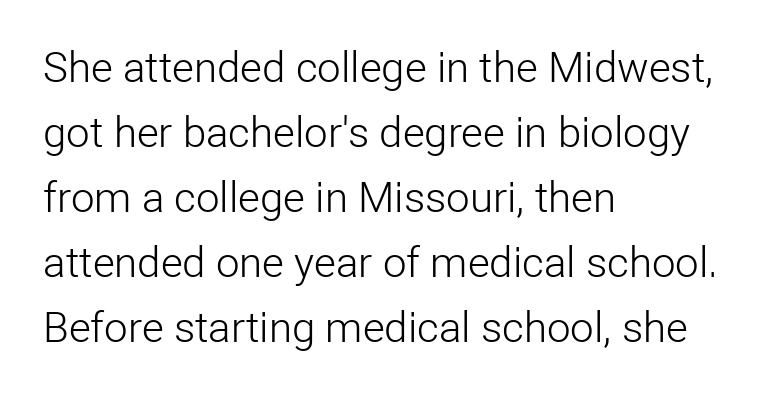
Q: Is the text bold? A: No.
Q: Is the text italic (slanted)? A: No, it is upright.
Q: Is the typeface a serif or a sans-serif typeface? A: Sans-serif.
Q: Is the text underlined? A: No.
Q: How is the paragraph aligned? A: Left-aligned.
Q: Is the spacing between letters normal or unusually wide? A: Normal.
Q: Is the spacing between lines tight, normal or loose? A: Normal.
Q: Width (condensed, normal, or wide)? A: Normal.
Q: Stroke contrast? A: Low.
Q: x-height? A: Medium.
Q: Monospaced? A: No.
